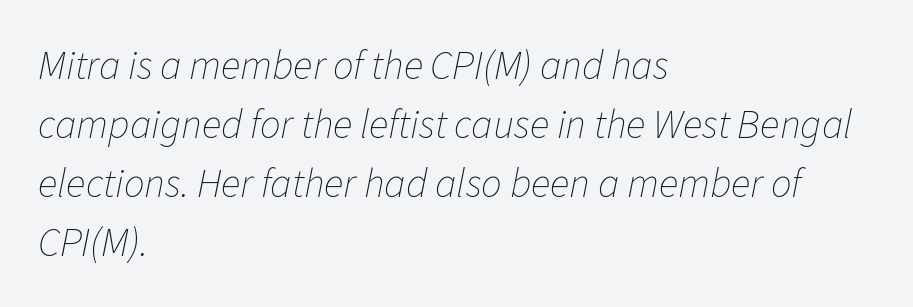
Compared with a typical body face, this is equally light or lighter still. Here the glyphs are tracked normally, forming tight word shapes. When letters slant like this, we call the style italic. Leading: standard.
